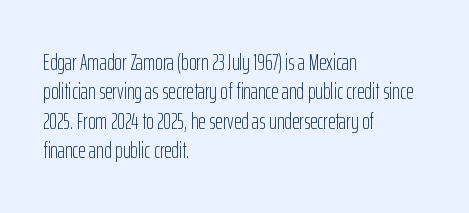
{"italic": "no", "bold": "no", "underline": "no", "align": "left", "line_spacing": "normal", "line_spacing_ratio": 1.28, "letter_spacing": "normal", "letter_spacing_em": 0.0, "glyph_px": 23}
